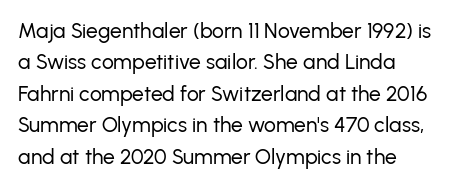
The image shows 21 px text type, upright; set normal line spacing (1.5x), normal letter spacing, not underlined.
